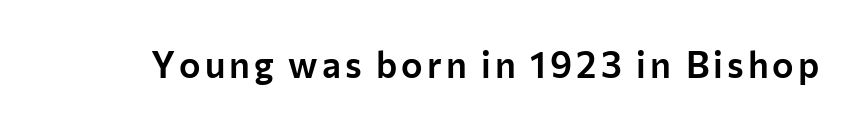
{"serif": "no", "italic": "no", "width": "normal", "stroke_contrast": "low", "x_height": "medium", "monospaced": "no", "underline": "no", "glyph_px": 36}
